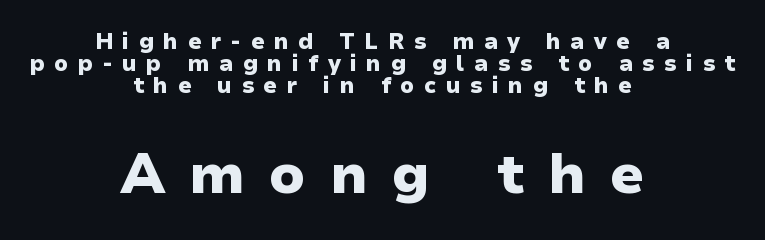
The horizontal fit of the characters is loose and conspicuously gappy. This rendering employs a face without finishing strokes, i.e., a sans-serif. You'd pick this weight for a headline — it's a proper bold. This layout puts the modest block above and the oversized block below.
